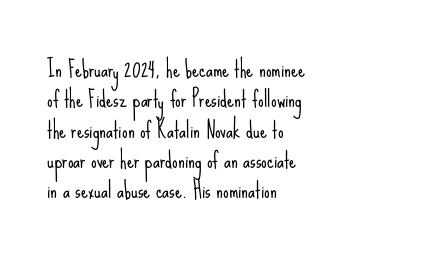
Q: Is the text bold? A: No.
Q: Is the text italic (slanted)? A: No, it is upright.
Q: Is the text underlined? A: No.
Q: How is the paragraph aligned? A: Left-aligned.
Q: Is the spacing between letters normal or unusually wide? A: Normal.
Q: Is the spacing between lines tight, normal or loose? A: Normal.
